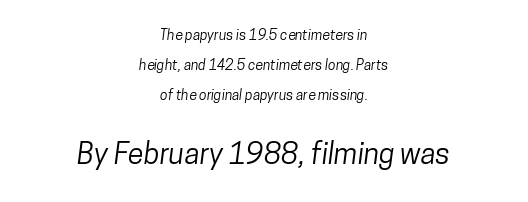
{"serif": "no", "width": "condensed", "stroke_contrast": "low", "x_height": "medium", "monospaced": "no", "underline": "no", "align": "center", "line_spacing": "loose", "line_spacing_ratio": 2.14, "letter_spacing": "normal", "letter_spacing_em": 0.0, "larger_block": "second", "size_ratio": 2.07, "glyph_px": 29}
